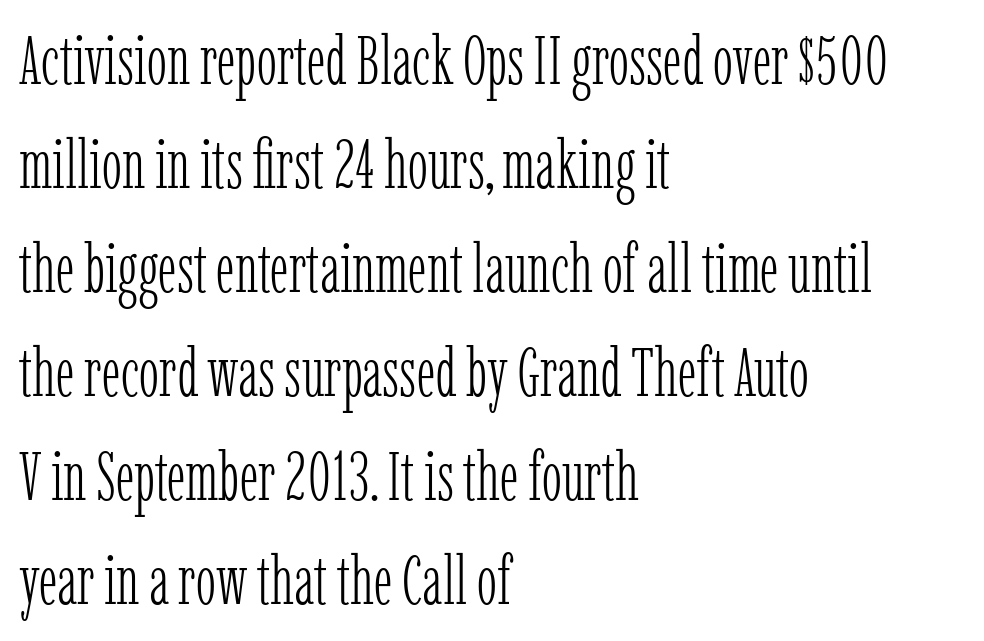
{"serif": "yes", "italic": "no", "bold": "no", "weight": "light", "width": "condensed", "stroke_contrast": "low", "x_height": "medium", "monospaced": "no", "underline": "no", "align": "left", "line_spacing": "normal", "line_spacing_ratio": 1.53, "letter_spacing": "normal", "letter_spacing_em": 0.0, "glyph_px": 68}
